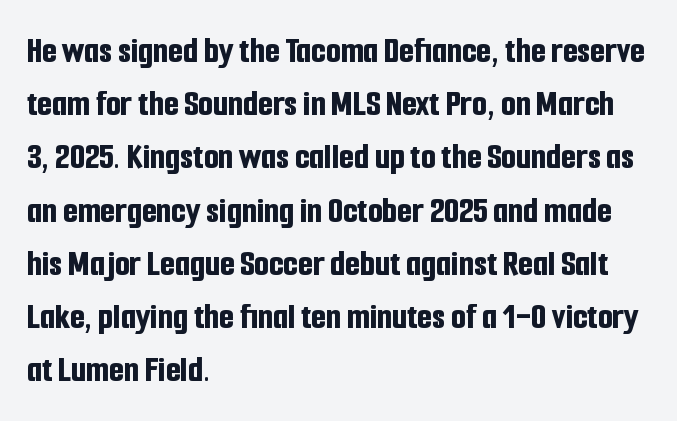
The image shows 38 px bold, condensed sans-serif type, upright; set left-aligned, normal line spacing (1.4x), normal letter spacing, not underlined; low stroke contrast and a medium x-height.
